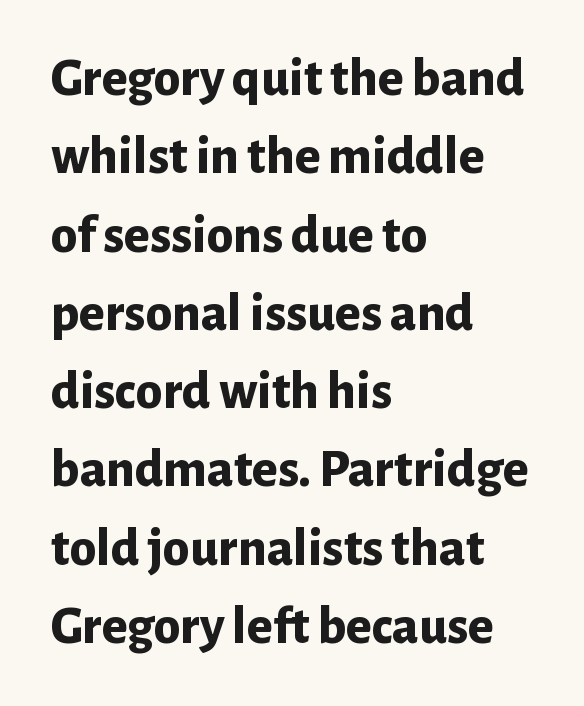
Q: Is the text bold? A: Yes.
Q: Is the text italic (slanted)? A: No, it is upright.
Q: Is the typeface a serif or a sans-serif typeface? A: Sans-serif.
Q: Is the text underlined? A: No.
Q: How is the paragraph aligned? A: Left-aligned.
Q: Is the spacing between letters normal or unusually wide? A: Normal.
Q: Is the spacing between lines tight, normal or loose? A: Normal.
Q: Width (condensed, normal, or wide)? A: Normal.
Q: Stroke contrast? A: Low.
Q: x-height? A: Medium.
Q: Monospaced? A: No.
